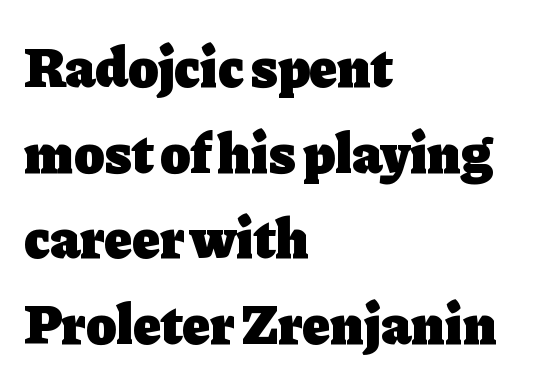
{"serif": "yes", "italic": "no", "bold": "yes", "weight": "heavy", "width": "normal", "stroke_contrast": "low", "x_height": "medium", "monospaced": "no", "underline": "no", "align": "left", "line_spacing": "normal", "line_spacing_ratio": 1.53, "letter_spacing": "normal", "letter_spacing_em": 0.0, "glyph_px": 56}
